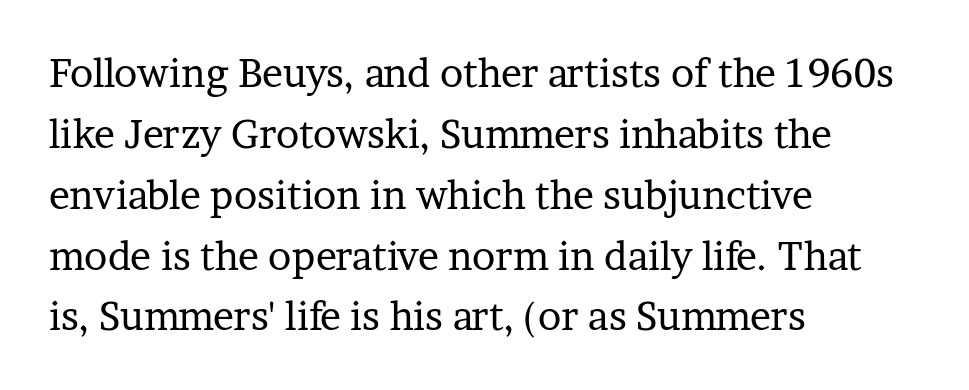
{"serif": "yes", "italic": "no", "bold": "no", "weight": "regular", "width": "normal", "stroke_contrast": "low", "x_height": "medium", "monospaced": "no", "underline": "no", "align": "left", "line_spacing": "normal", "line_spacing_ratio": 1.56, "letter_spacing": "normal", "letter_spacing_em": 0.0, "glyph_px": 39}
